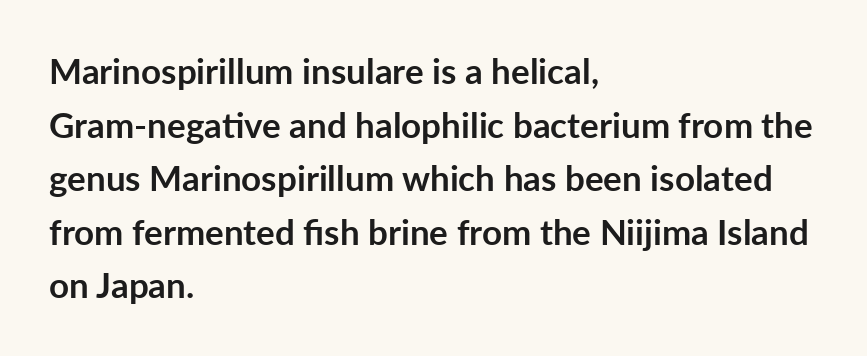
The image shows 35 px semibold sans-serif type, upright; set left-aligned, normal line spacing (1.53x), normal letter spacing, not underlined; low stroke contrast and a medium x-height.
